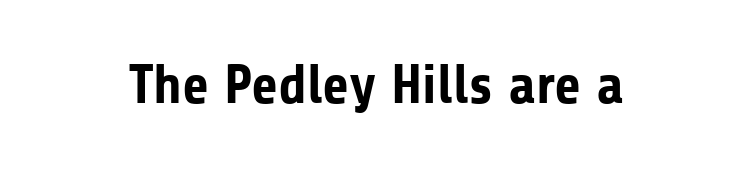
Unlike italic type, these characters show no tilt at all. Nothing unusual about the tracking: characters are spaced as the font intends. The type family on display is of the sans-serif kind. Looks like regular typesetting: each glyph gets only the width it needs.
